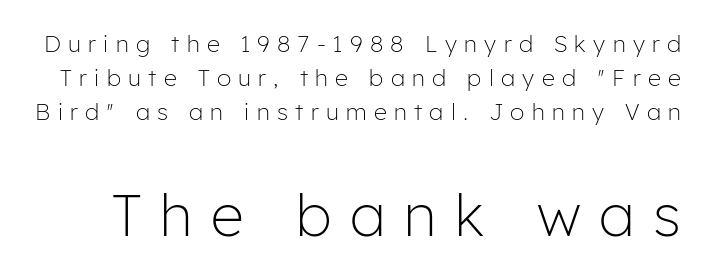
The image shows 58 px light sans-serif type, upright; set normal line spacing (1.48x), unusually wide letter spacing (+0.32 em), not underlined; the second (bottom) block is 2.52x larger; low stroke contrast and a medium x-height.
